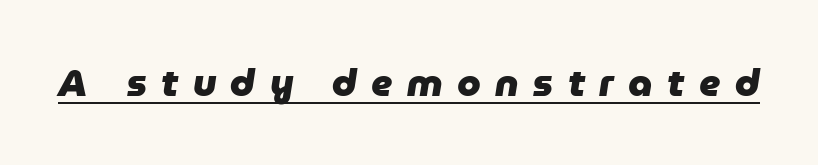
The image shows 38 px heavy type, italic (leaning right); set unusually wide letter spacing (+0.38 em), underlined; low stroke contrast and a medium x-height.
